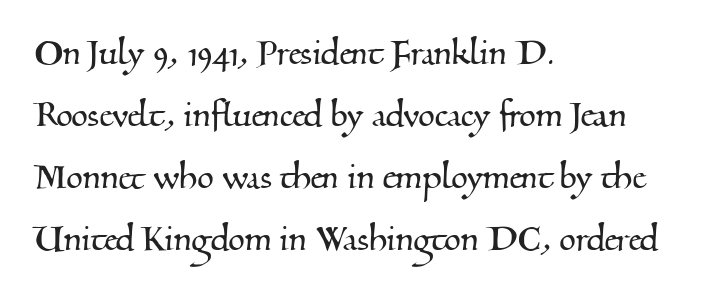
The image shows 43 px serif type; set left-aligned, normal line spacing (1.44x), normal letter spacing, not underlined; medium stroke contrast and a small x-height.
